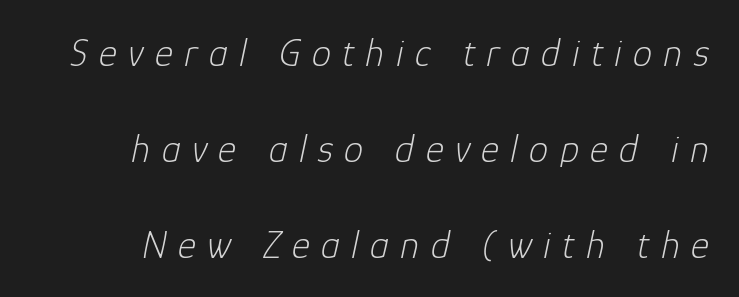
Spacing verdict: proportional, widths tailored to each character. Would a proofreader flag this as italicized? Yes. The line texture is sparse and dotted thanks to wide tracking. Unbolded letterforms with no extra heft.
